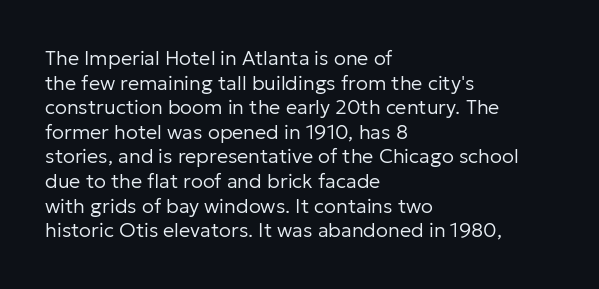
Casual observation: everything's shoved over to the left. This is not heavy type; no bold has been used. Italic? Not at all — the glyphs are vertical. The space beneath each line is pristine and unruled. No extra tracking has been applied to these lines.
